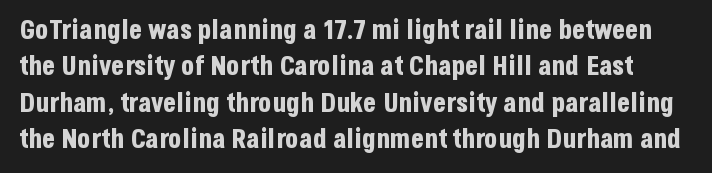
{"italic": "no", "bold": "yes", "underline": "no", "line_spacing": "normal", "line_spacing_ratio": 1.35, "letter_spacing": "normal", "letter_spacing_em": 0.0, "glyph_px": 27}
